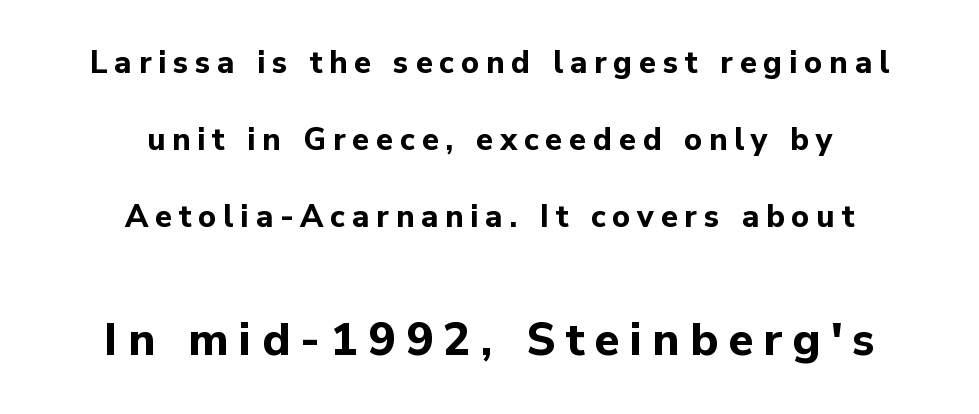
The image shows 46 px bold sans-serif type, upright; set centered, loose line spacing (2.48x), unusually wide letter spacing (+0.22 em), not underlined; the second (bottom) block is 1.48x larger; low stroke contrast and a medium x-height.
